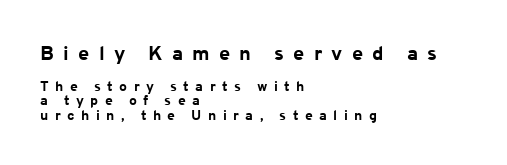
{"italic": "no", "bold": "yes", "underline": "no", "align": "left", "line_spacing": "tight", "line_spacing_ratio": 1.04, "letter_spacing": "wide", "letter_spacing_em": 0.46, "larger_block": "first", "size_ratio": 1.43, "glyph_px": 20}
